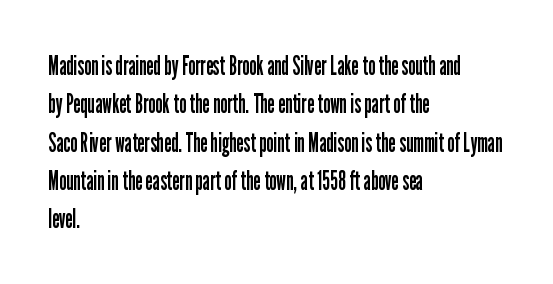
{"italic": "no", "bold": "no", "underline": "no", "align": "left", "line_spacing": "normal", "line_spacing_ratio": 1.42, "letter_spacing": "normal", "letter_spacing_em": 0.0, "glyph_px": 27}
